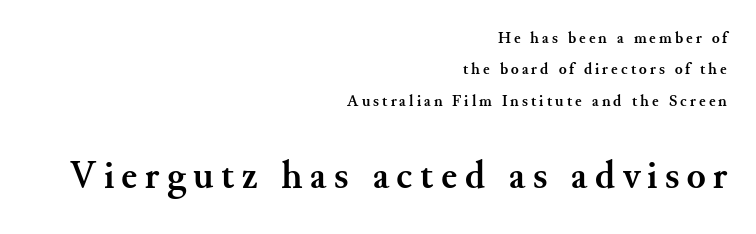
Type style note: has serifs. The passage shown is emphatically bold. Check under the words: just untouched page. Leading: increased.
